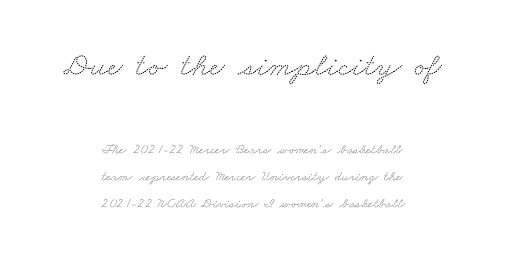
Q: Is the typeface a serif or a sans-serif typeface? A: Serif.
Q: Is the text underlined? A: No.
Q: How is the paragraph aligned? A: Centered.
Q: Is the spacing between letters normal or unusually wide? A: Normal.
Q: Is the spacing between lines tight, normal or loose? A: Loose.
Q: Which block of text is set in a larger size, the first (top) or the second (bottom)? A: The first (top) one.
Q: Width (condensed, normal, or wide)? A: Wide.
Q: Stroke contrast? A: Medium.
Q: x-height? A: Small.
Q: Monospaced? A: No.
